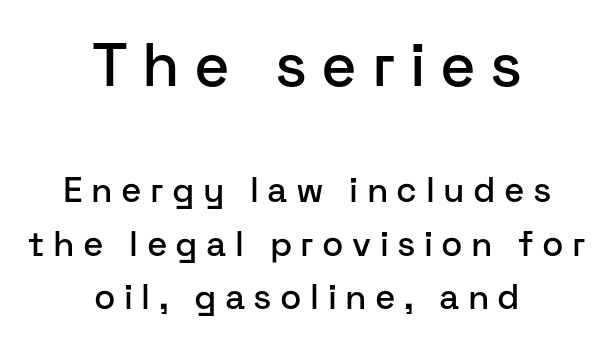
The image shows 61 px sans-serif type, upright; set centered, normal line spacing (1.53x), unusually wide letter spacing (+0.24 em), not underlined; the first (top) block is 1.74x larger; low stroke contrast and a medium x-height.
